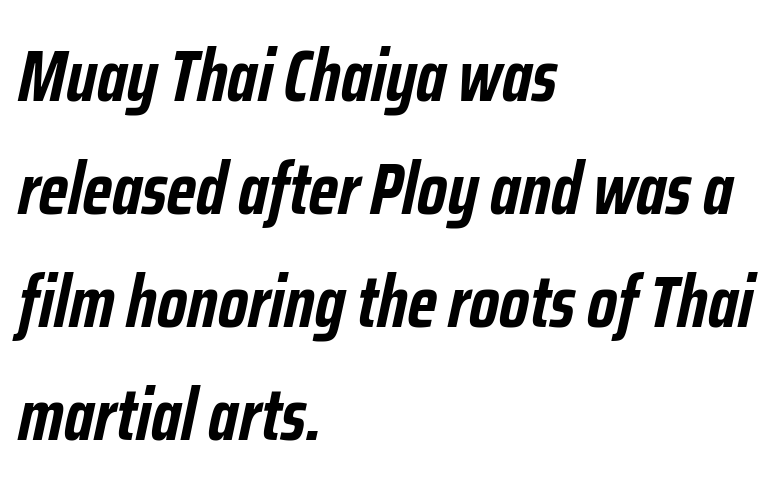
{"italic": "yes", "lean": "right", "slant_degrees": 12, "bold": "yes", "weight": "semibold", "width": "condensed", "stroke_contrast": "low", "x_height": "medium", "monospaced": "no", "underline": "no", "align": "left", "line_spacing": "normal", "line_spacing_ratio": 1.55, "letter_spacing": "normal", "letter_spacing_em": 0.0, "glyph_px": 73}
